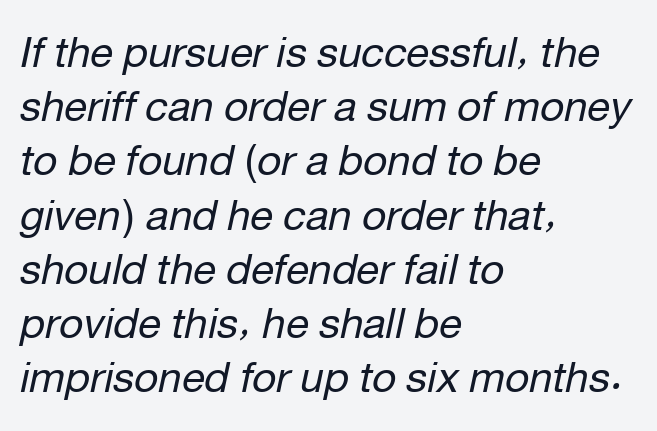
Q: Is the text bold? A: No.
Q: Is the text italic (slanted)? A: Yes, it leans right by about 12 degrees.
Q: Is the text underlined? A: No.
Q: How is the paragraph aligned? A: Left-aligned.
Q: Is the spacing between letters normal or unusually wide? A: Normal.
Q: Is the spacing between lines tight, normal or loose? A: Normal.
Q: Width (condensed, normal, or wide)? A: Normal.
Q: Stroke contrast? A: Low.
Q: x-height? A: Medium.
Q: Monospaced? A: No.
